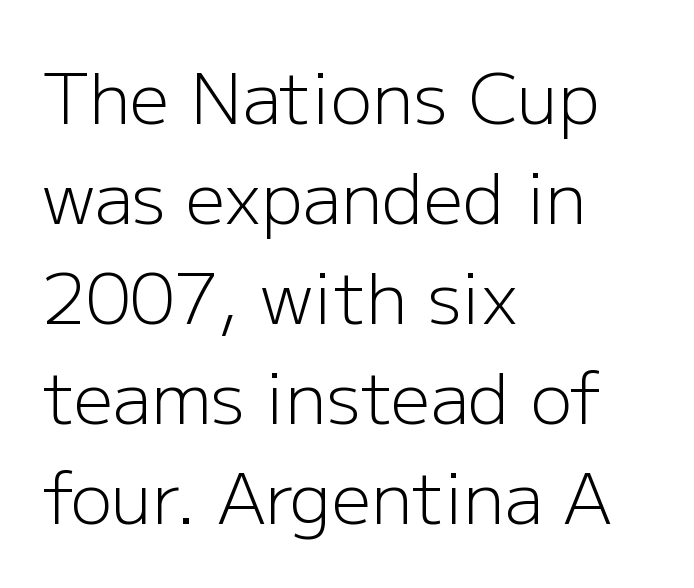
Q: Is the text bold? A: No.
Q: Is the text italic (slanted)? A: No, it is upright.
Q: Is the typeface a serif or a sans-serif typeface? A: Sans-serif.
Q: Is the text underlined? A: No.
Q: How is the paragraph aligned? A: Left-aligned.
Q: Is the spacing between letters normal or unusually wide? A: Normal.
Q: Is the spacing between lines tight, normal or loose? A: Normal.
Q: Width (condensed, normal, or wide)? A: Normal.
Q: Stroke contrast? A: Low.
Q: x-height? A: Medium.
Q: Monospaced? A: No.
